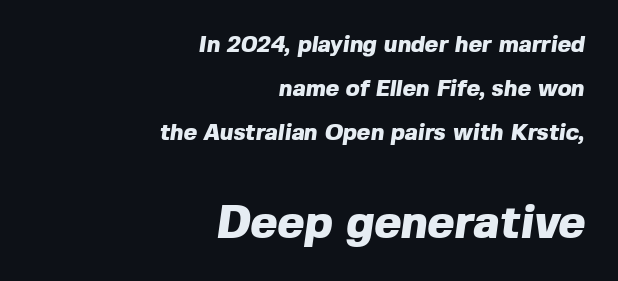
The image shows 46 px heavy sans-serif type; set right-aligned, loose line spacing (1.91x), normal letter spacing, not underlined; the second (bottom) block is 2.0x larger; a medium x-height.
